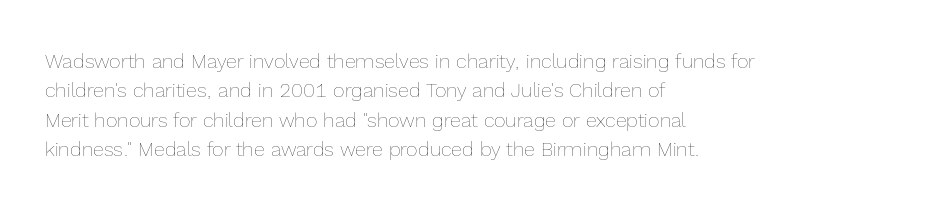
Q: Is the text bold? A: No.
Q: Is the text italic (slanted)? A: No, it is upright.
Q: Is the text underlined? A: No.
Q: How is the paragraph aligned? A: Left-aligned.
Q: Is the spacing between letters normal or unusually wide? A: Normal.
Q: Is the spacing between lines tight, normal or loose? A: Normal.
